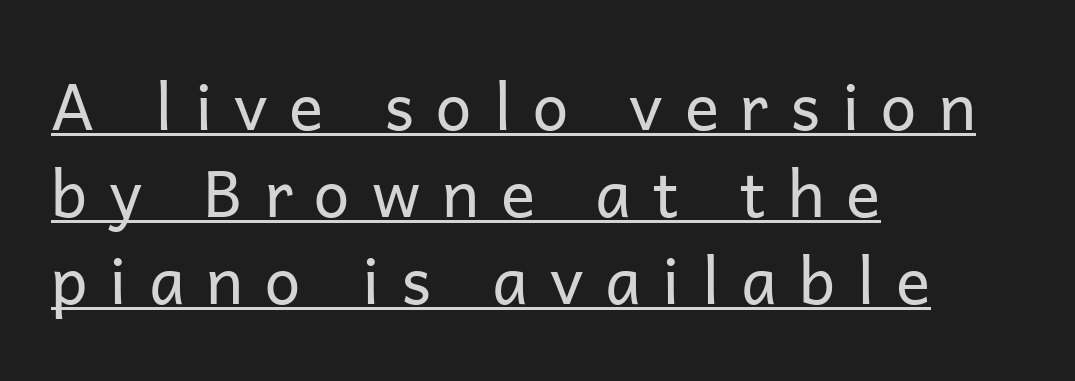
A rule runs beneath these lines of type. You could only call the tracking loose — the letters float apart. Think of a printed novel: that variable character pitch is what you see here. Visually the block forms a straight wall on the left and a jagged coastline on the right. These glyphs show unthickened strokes, regular width or finer.
